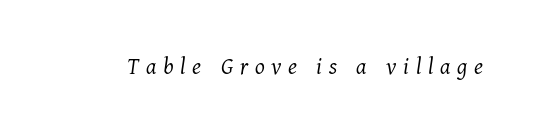
{"italic": "yes", "lean": "right", "slant_degrees": 11, "bold": "no", "underline": "no", "letter_spacing": "wide", "letter_spacing_em": 0.27, "glyph_px": 25}
